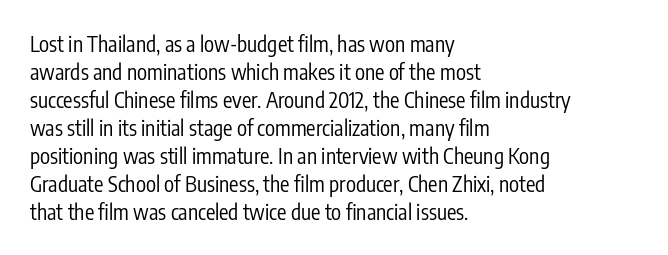
The paragraph has a hard left edge and a soft right edge. Rows of type keep a routine distance in the vertical direction. The letters sit at their default tracking, neither squeezed nor spread. Posture: vertical.
